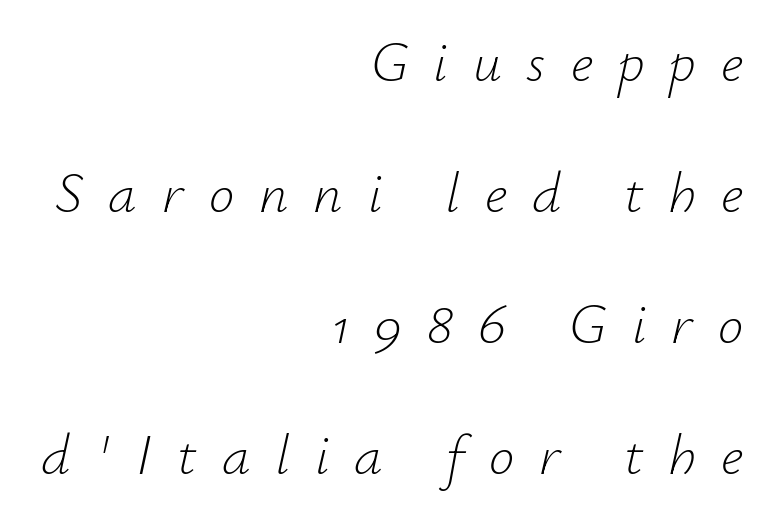
{"italic": "yes", "lean": "right", "slant_degrees": 12, "bold": "no", "weight": "light", "width": "normal", "stroke_contrast": "low", "x_height": "small", "monospaced": "no", "underline": "no", "align": "right", "line_spacing": "loose", "line_spacing_ratio": 2.3, "letter_spacing": "wide", "letter_spacing_em": 0.44, "glyph_px": 57}
